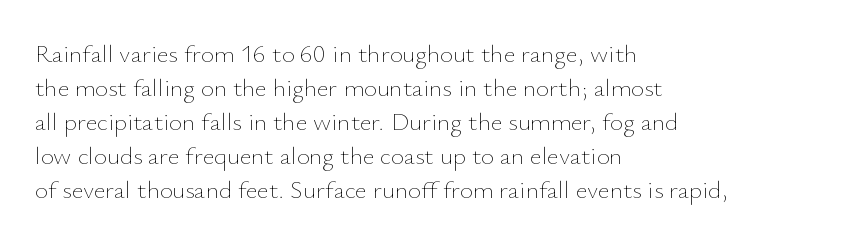
Q: Is the text bold? A: No.
Q: Is the text italic (slanted)? A: No, it is upright.
Q: Is the text underlined? A: No.
Q: How is the paragraph aligned? A: Left-aligned.
Q: Is the spacing between letters normal or unusually wide? A: Normal.
Q: Is the spacing between lines tight, normal or loose? A: Normal.
